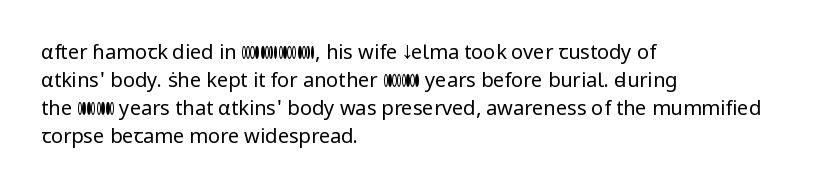
{"italic": "no", "bold": "no", "underline": "no", "align": "left", "line_spacing": "normal", "line_spacing_ratio": 1.4, "letter_spacing": "normal", "letter_spacing_em": 0.0, "glyph_px": 20}
